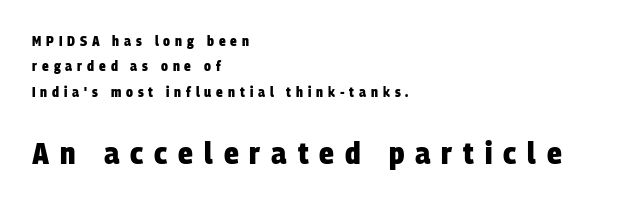
The image shows 31 px heavy, condensed sans-serif type; set left-aligned, line spacing 1.82x, unusually wide letter spacing (+0.35 em), not underlined; the second (bottom) block is 2.21x larger; low stroke contrast and a large x-height.
